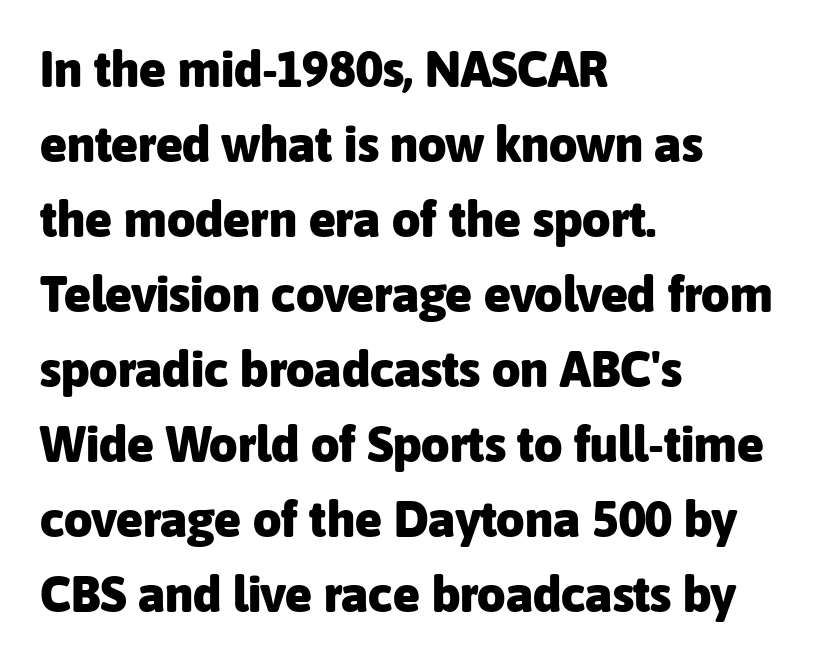
Q: Is the text bold? A: Yes.
Q: Is the text italic (slanted)? A: No, it is upright.
Q: Is the typeface a serif or a sans-serif typeface? A: Sans-serif.
Q: Is the text underlined? A: No.
Q: How is the paragraph aligned? A: Left-aligned.
Q: Is the spacing between letters normal or unusually wide? A: Normal.
Q: Is the spacing between lines tight, normal or loose? A: Normal.
Q: Width (condensed, normal, or wide)? A: Normal.
Q: Stroke contrast? A: Low.
Q: x-height? A: Medium.
Q: Monospaced? A: No.
